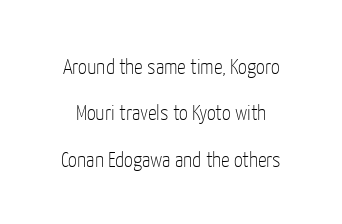
No extra tracking has been applied to these lines. The space directly below the letters is spotless. No italicization has been applied; the sample stays upright. The strokes carry an ordinary text weight at most.
